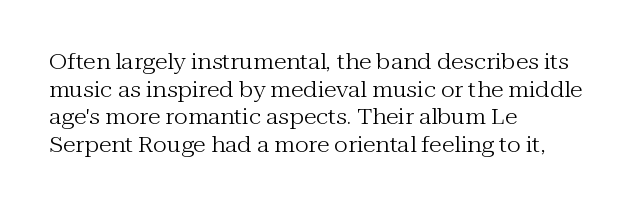
Q: Is the text bold? A: No.
Q: Is the text italic (slanted)? A: No, it is upright.
Q: Is the text underlined? A: No.
Q: How is the paragraph aligned? A: Left-aligned.
Q: Is the spacing between letters normal or unusually wide? A: Normal.
Q: Is the spacing between lines tight, normal or loose? A: Normal.
